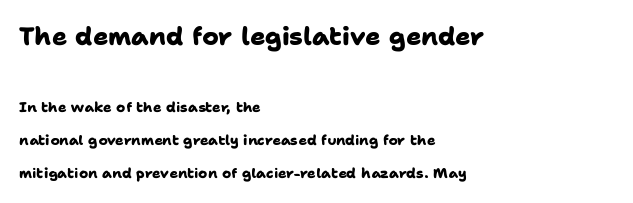
Does the copy run flush right? No — it runs flush left. Students, this is bold: see how much ink each stroke carries. Airy leading. These lines keep a tight, regular rhythm from letter to letter.
